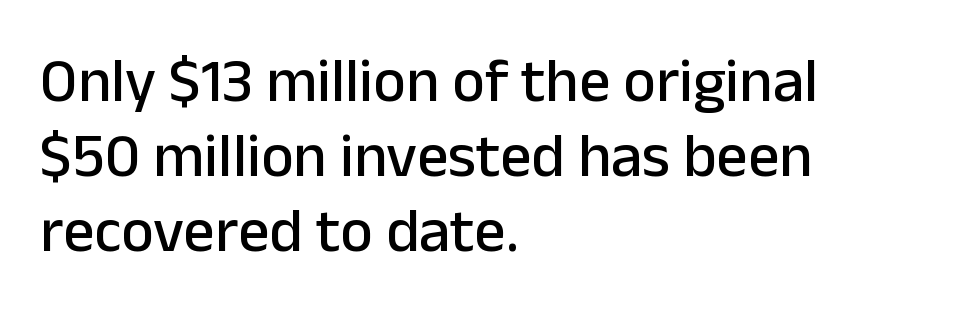
The image shows 62 px sans-serif type, upright; set left-aligned, line spacing 1.21x, normal letter spacing, not underlined; low stroke contrast and a medium x-height.
